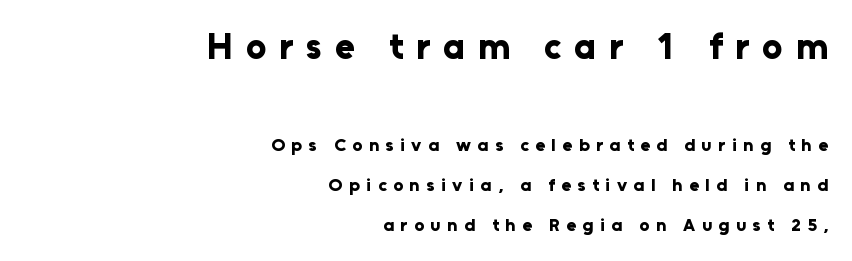
Q: Is the text bold? A: Yes.
Q: Is the text italic (slanted)? A: No, it is upright.
Q: Is the typeface a serif or a sans-serif typeface? A: Sans-serif.
Q: Is the text underlined? A: No.
Q: How is the paragraph aligned? A: Right-aligned.
Q: Is the spacing between letters normal or unusually wide? A: Unusually wide.
Q: Is the spacing between lines tight, normal or loose? A: Loose.
Q: Which block of text is set in a larger size, the first (top) or the second (bottom)? A: The first (top) one.
Q: Width (condensed, normal, or wide)? A: Normal.
Q: Stroke contrast? A: Low.
Q: x-height? A: Medium.
Q: Monospaced? A: No.
